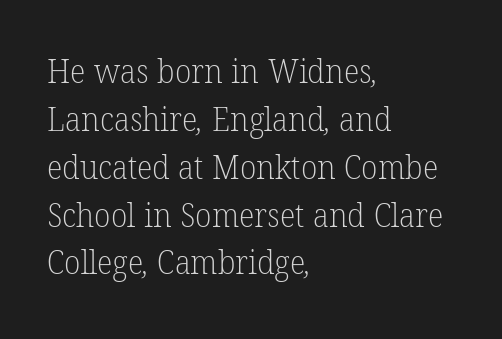
The image shows 33 px light serif type; set left-aligned, normal line spacing (1.45x), normal letter spacing, not underlined; low stroke contrast and a medium x-height.
